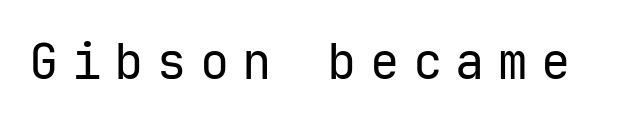
The image shows 49 px regular-weight sans-serif type, upright; set unusually wide letter spacing (+0.27 em), not underlined; low stroke contrast and a medium x-height.
